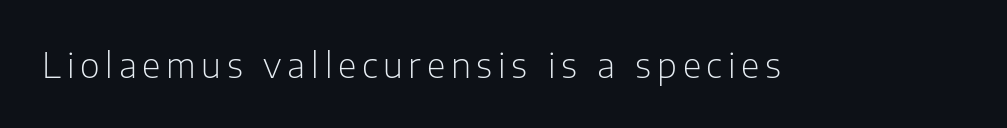
The rendering uses natural spacing where letterforms have individual widths. Nope, no serifs anywhere on these letters. Check under the words: just untouched page. This reads as an unemphasized weight, regular at the heaviest. The lettering stays uniformly vertical, giving the passage a roman look.
